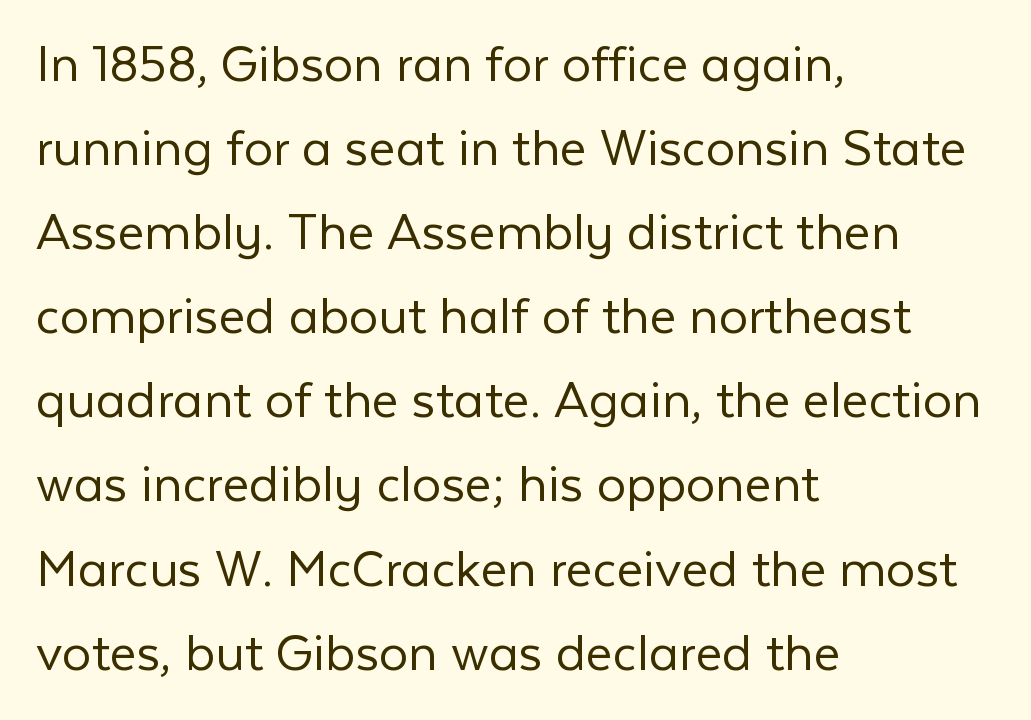
The image shows 58 px light sans-serif type, upright; set left-aligned, normal line spacing (1.45x), normal letter spacing, not underlined; low stroke contrast and a medium x-height.
